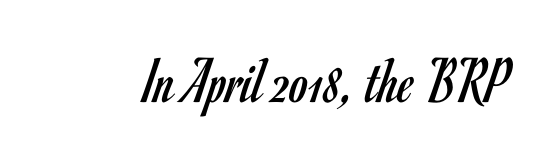
The image shows 66 px regular-weight, condensed sans-serif type; set normal letter spacing, not underlined; low stroke contrast and a small x-height.
